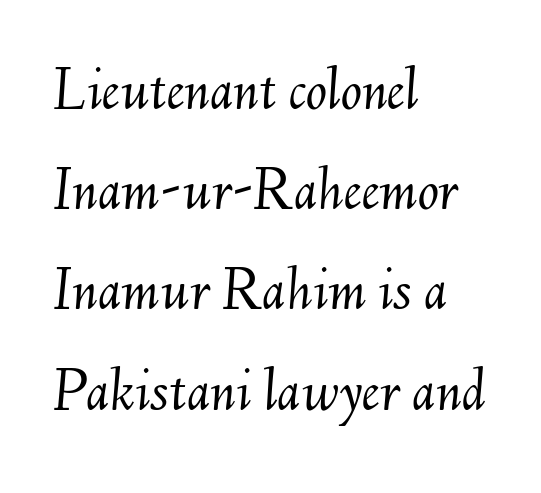
The image shows 63 px light type, italic (leaning right); set left-aligned, normal line spacing (1.59x), normal letter spacing, not underlined; medium stroke contrast and a small x-height.
